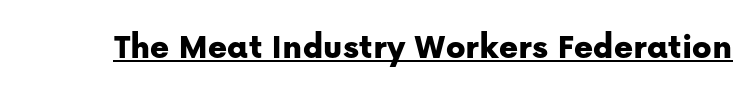
The image shows 36 px sans-serif type, upright; set normal letter spacing, underlined; low stroke contrast and a medium x-height.
